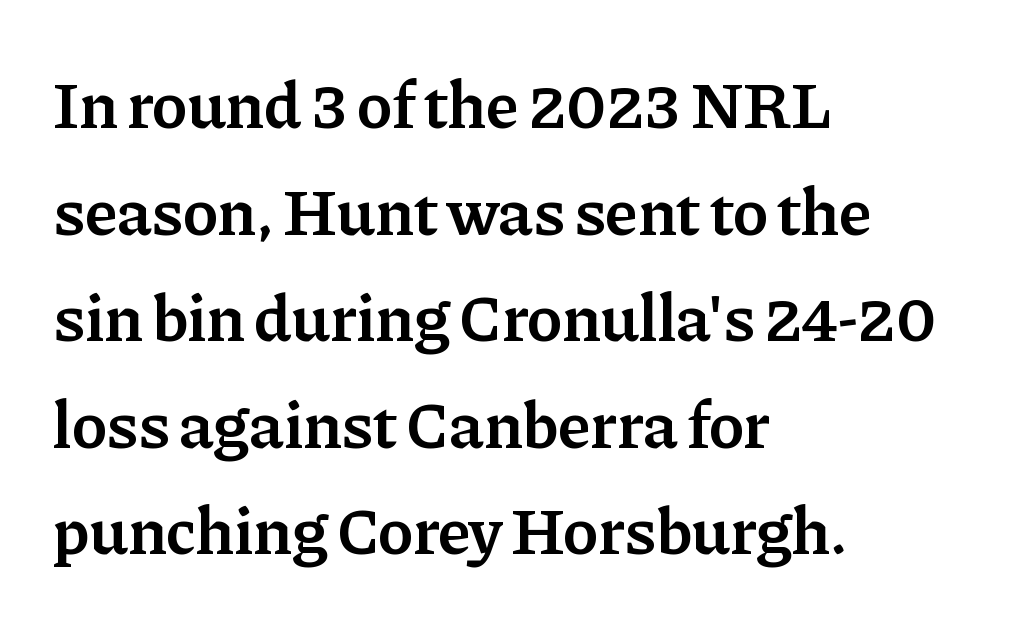
The image shows 67 px semibold serif type, upright; set left-aligned, normal line spacing (1.59x), normal letter spacing, not underlined; low stroke contrast and a medium x-height.
